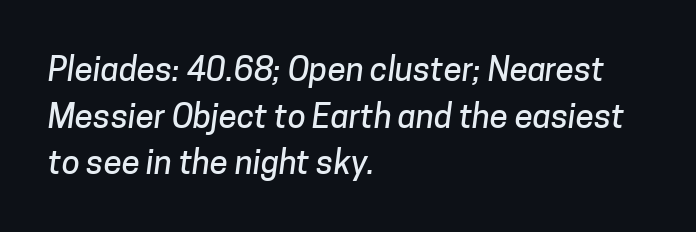
The image shows 33 px sans-serif type; set left-aligned, normal line spacing (1.41x), normal letter spacing, not underlined; low stroke contrast and a medium x-height.
